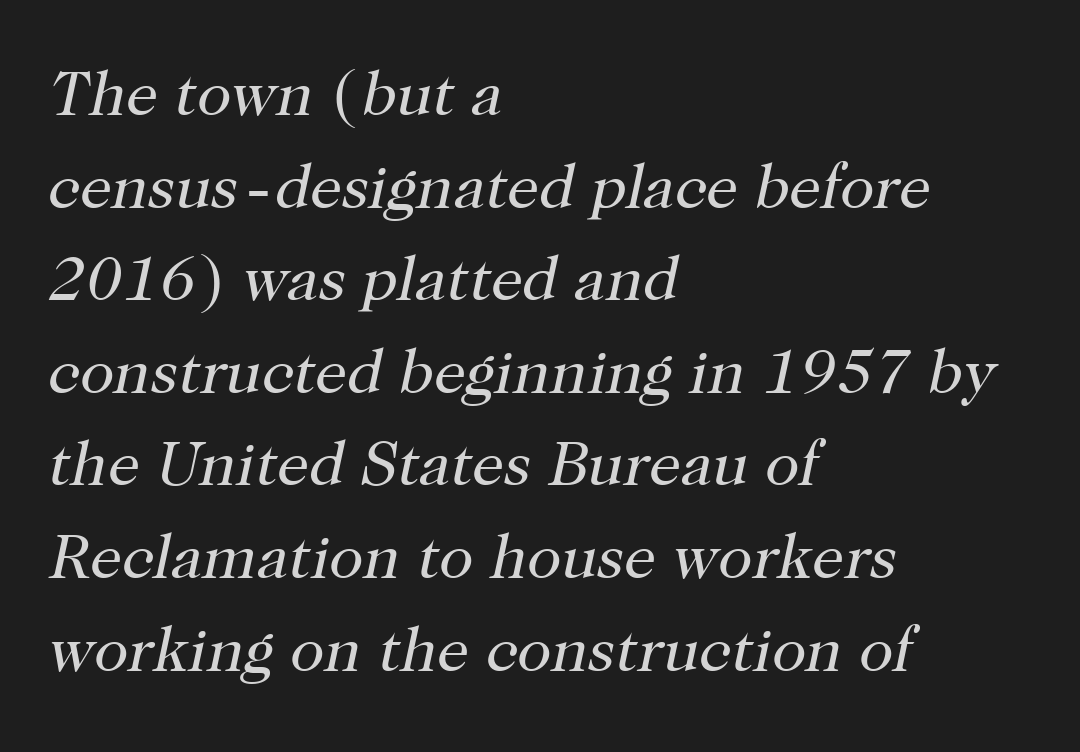
The image shows 63 px regular-weight serif type, italic (leaning right); set left-aligned, normal line spacing (1.47x), normal letter spacing, not underlined; high stroke contrast and a medium x-height.
